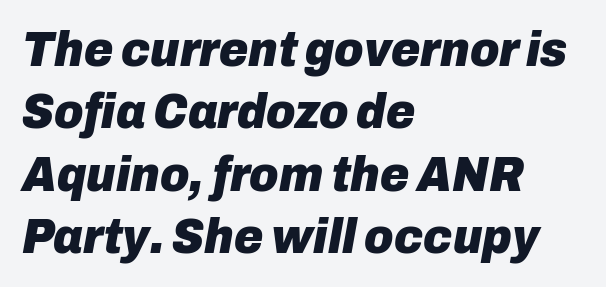
The image shows 50 px heavy type, italic (leaning right); set left-aligned, normal line spacing (1.25x), normal letter spacing, not underlined; low stroke contrast and a medium x-height.
